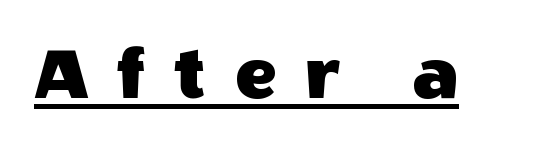
Q: Is the text italic (slanted)? A: No, it is upright.
Q: Is the typeface a serif or a sans-serif typeface? A: Sans-serif.
Q: Is the text underlined? A: Yes.
Q: Is the spacing between letters normal or unusually wide? A: Unusually wide.
Q: Width (condensed, normal, or wide)? A: Normal.
Q: x-height? A: Large.
Q: Monospaced? A: No.
